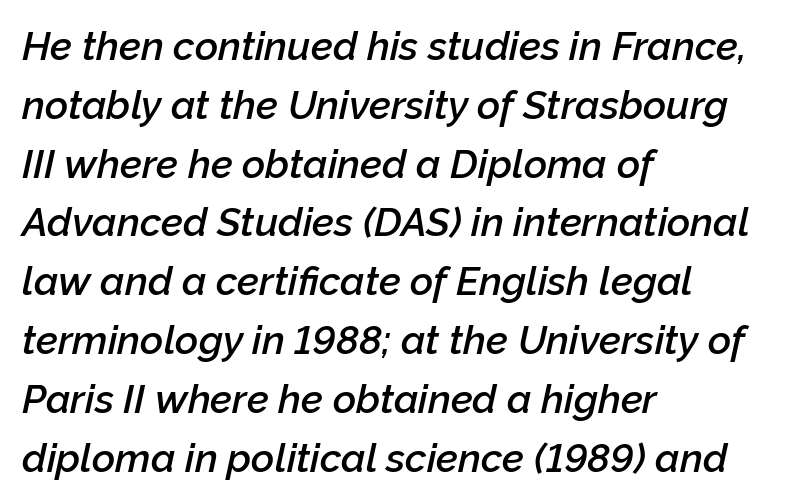
Q: Is the text bold? A: Semi-bold.
Q: Is the text italic (slanted)? A: Yes, it leans right by about 12 degrees.
Q: Is the text underlined? A: No.
Q: How is the paragraph aligned? A: Left-aligned.
Q: Is the spacing between letters normal or unusually wide? A: Normal.
Q: Is the spacing between lines tight, normal or loose? A: Normal.
Q: Width (condensed, normal, or wide)? A: Normal.
Q: Stroke contrast? A: Low.
Q: x-height? A: Medium.
Q: Monospaced? A: No.
